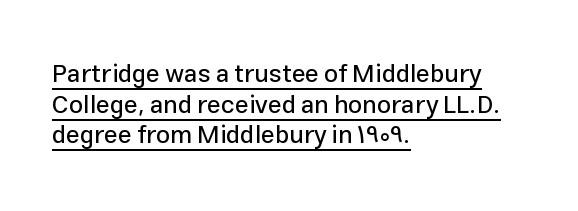
{"italic": "no", "underline": "yes", "align": "left", "line_spacing_ratio": 1.23, "letter_spacing": "normal", "letter_spacing_em": 0.0, "glyph_px": 25}
